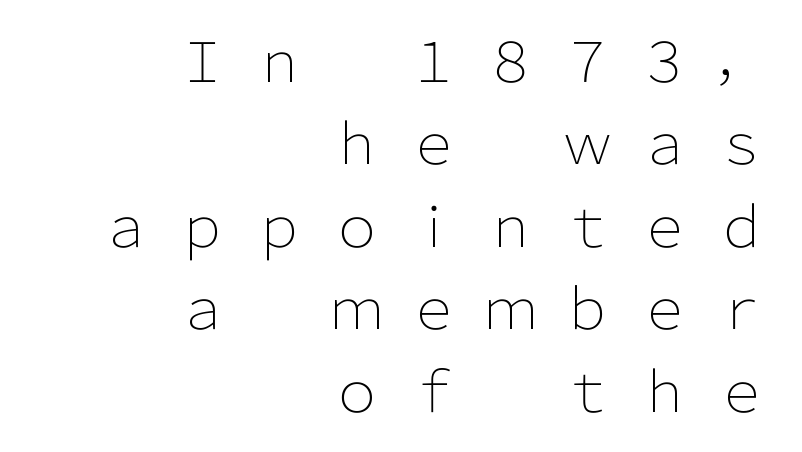
{"serif": "no", "italic": "no", "bold": "no", "weight": "light", "width": "normal", "stroke_contrast": "low", "x_height": "medium", "monospaced": "no", "underline": "no", "align": "right", "line_spacing": "normal", "line_spacing_ratio": 1.5, "letter_spacing": "wide", "letter_spacing_em": 0.4, "glyph_px": 55}
